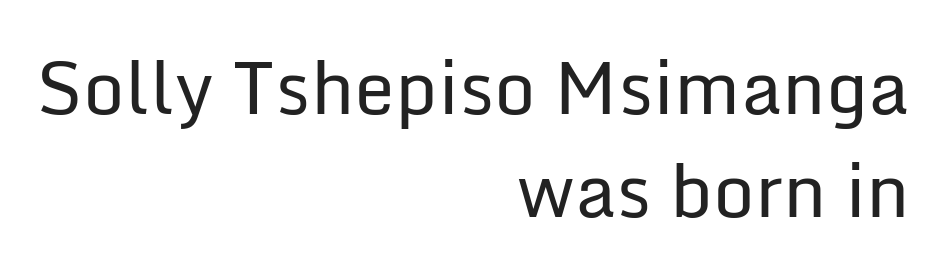
{"serif": "no", "italic": "no", "bold": "no", "weight": "regular", "width": "normal", "stroke_contrast": "low", "x_height": "medium", "monospaced": "no", "underline": "no", "align": "right", "line_spacing": "normal", "line_spacing_ratio": 1.41, "letter_spacing": "normal", "letter_spacing_em": 0.0, "glyph_px": 73}
